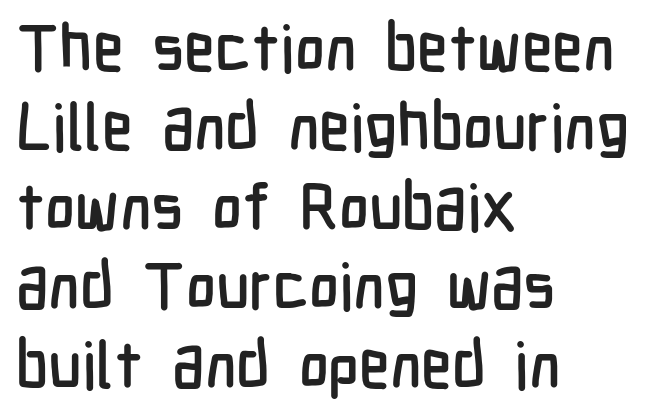
These lines are composed in type without serifs. The face used here is proportionally spaced, like ordinary book or web type. Horizontally, the lines are justified to the leading edge only. Words float on clear page, feet unadorned.
